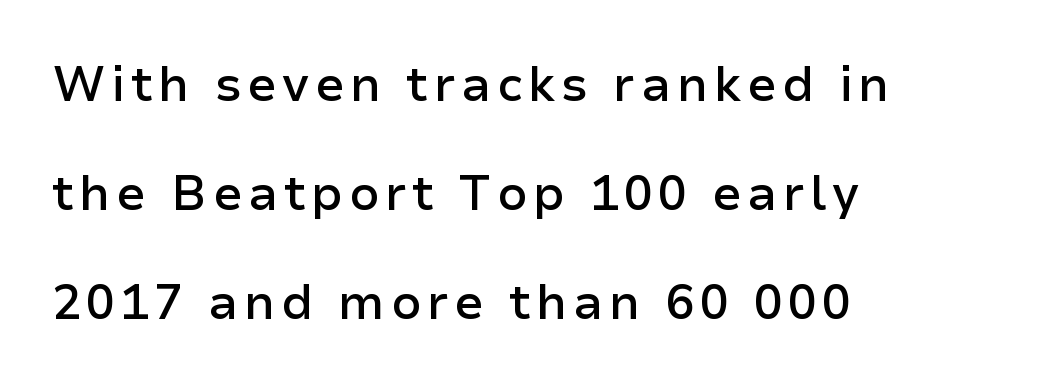
Classification — sans serif. Vertical spacing — loose. Leftover space on each line is placed entirely after the last word. Has an underline been added? It has not. Here the designer chose a conventional face with non-uniform glyph widths.
